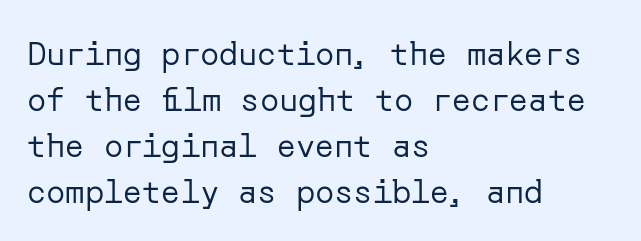
Q: Is the text bold? A: No.
Q: Is the text italic (slanted)? A: No, it is upright.
Q: Is the typeface a serif or a sans-serif typeface? A: Sans-serif.
Q: Is the text underlined? A: No.
Q: How is the paragraph aligned? A: Left-aligned.
Q: Is the spacing between letters normal or unusually wide? A: Normal.
Q: Is the spacing between lines tight, normal or loose? A: Normal.
Q: Width (condensed, normal, or wide)? A: Normal.
Q: Stroke contrast? A: Low.
Q: x-height? A: Medium.
